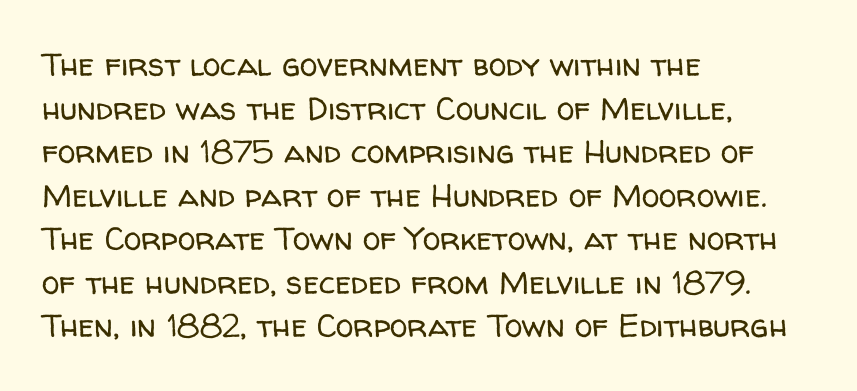
The image shows 32 px regular-weight sans-serif type, upright; set left-aligned, normal line spacing (1.36x), normal letter spacing, not underlined; low stroke contrast and a medium x-height.
